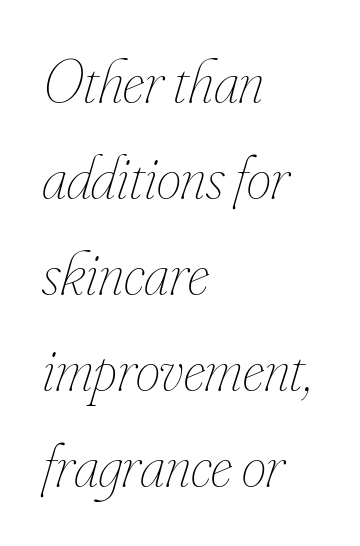
The lines sit at an ordinary, default distance from one another. The paragraph shown leans on its left margin. The rendering keeps characters at their native spacing. Spacing verdict: proportional, widths tailored to each character. Quick note: italic.
